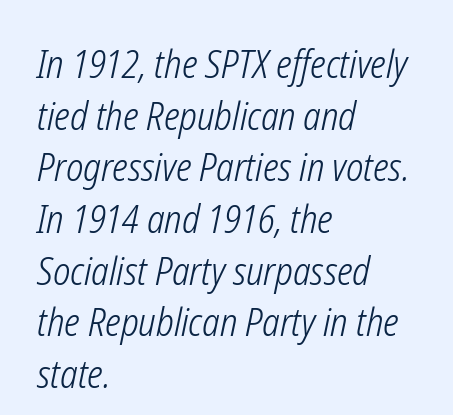
The image shows 38 px light, condensed type, italic (leaning right); set left-aligned, normal line spacing (1.36x), normal letter spacing, not underlined; low stroke contrast and a medium x-height.
